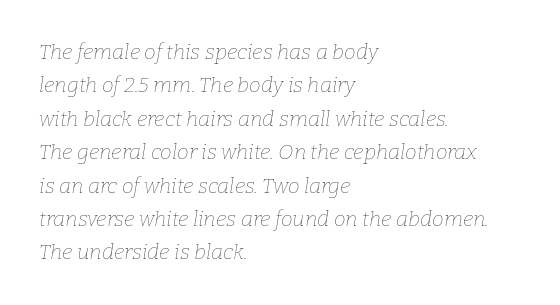
The image shows 21 px text type, italic (leaning right); set left-aligned, normal line spacing (1.59x), normal letter spacing, not underlined.
